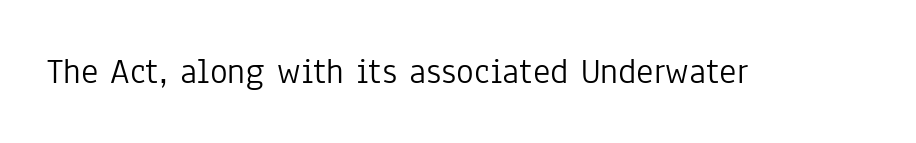
The image shows 37 px light, condensed sans-serif type, upright; set normal letter spacing, not underlined; low stroke contrast and a medium x-height.
